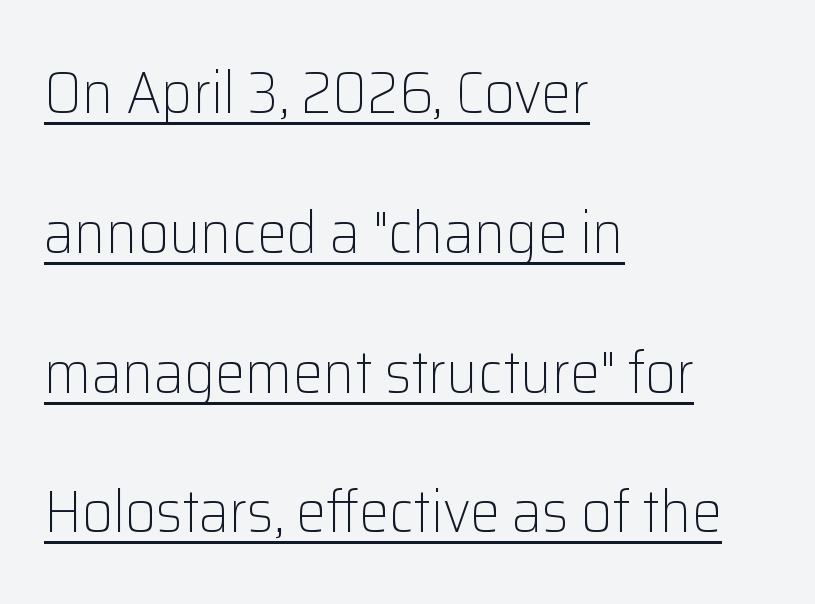
Q: Is the text bold? A: No.
Q: Is the text italic (slanted)? A: No, it is upright.
Q: Is the typeface a serif or a sans-serif typeface? A: Sans-serif.
Q: Is the text underlined? A: Yes.
Q: How is the paragraph aligned? A: Left-aligned.
Q: Is the spacing between letters normal or unusually wide? A: Normal.
Q: Is the spacing between lines tight, normal or loose? A: Loose.
Q: Width (condensed, normal, or wide)? A: Normal.
Q: Stroke contrast? A: Low.
Q: x-height? A: Medium.
Q: Monospaced? A: No.
